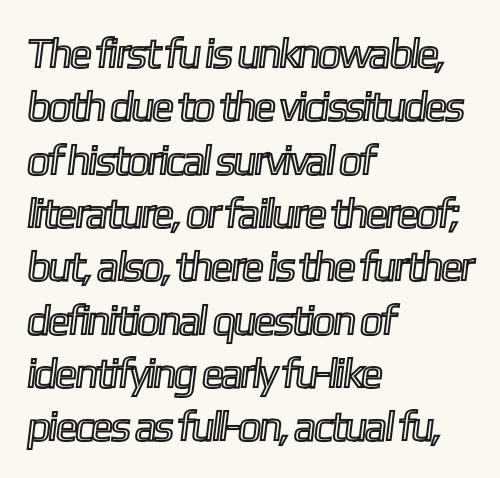
Q: Is the text underlined? A: No.
Q: How is the paragraph aligned? A: Left-aligned.
Q: Is the spacing between letters normal or unusually wide? A: Normal.
Q: Is the spacing between lines tight, normal or loose? A: Normal.
Q: Width (condensed, normal, or wide)? A: Condensed.
Q: x-height? A: Medium.
Q: Monospaced? A: No.
